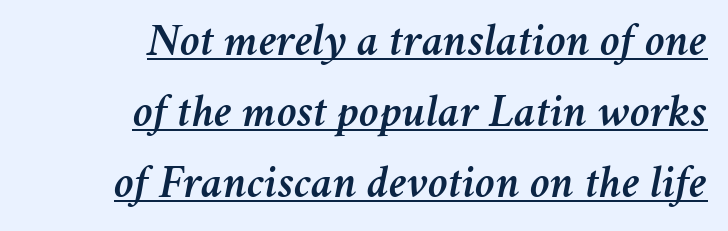
Descenders here cross a horizontal rule under the line. Rendered with sloped, italic letterforms. Teacher's note: observe the even right margin — that is flush-right alignment. Whoever set this chose a conventional vertical rhythm. Is this a fixed-width face? No — the glyphs have proportional, varying widths.
